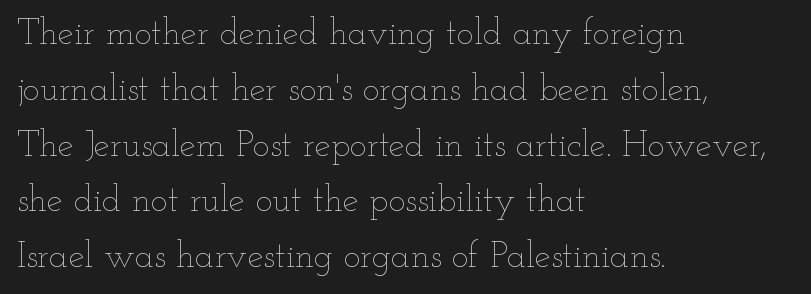
{"italic": "no", "bold": "no", "weight": "thin", "width": "wide", "stroke_contrast": "low", "x_height": "small", "monospaced": "no", "underline": "no", "align": "left", "line_spacing": "normal", "line_spacing_ratio": 1.55, "letter_spacing": "normal", "letter_spacing_em": 0.0, "glyph_px": 36}
